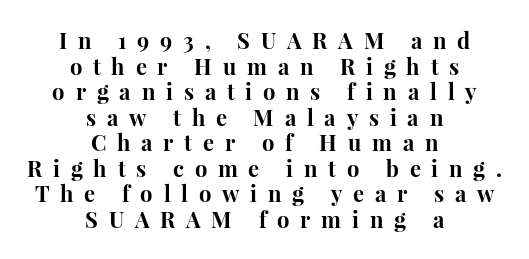
The image shows 22 px bold type, upright; set centered, line spacing 1.16x, unusually wide letter spacing (+0.49 em), not underlined.
